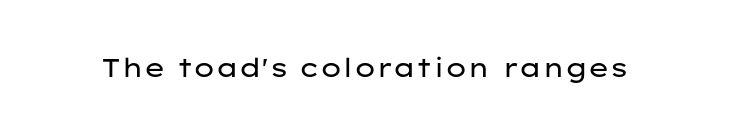
The image shows 26 px text type, upright; set normal letter spacing, not underlined.
